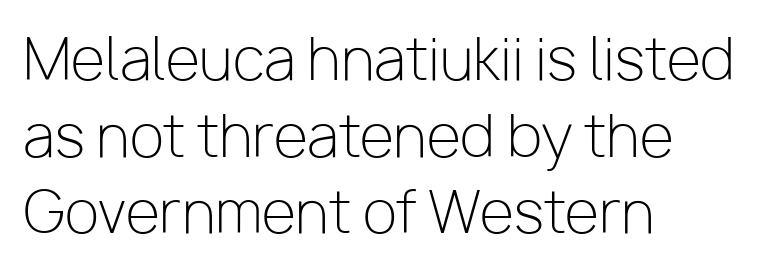
{"serif": "no", "italic": "no", "bold": "no", "weight": "light", "width": "normal", "stroke_contrast": "low", "x_height": "medium", "monospaced": "no", "underline": "no", "align": "left", "line_spacing": "normal", "line_spacing_ratio": 1.37, "letter_spacing": "normal", "letter_spacing_em": 0.0, "glyph_px": 56}
